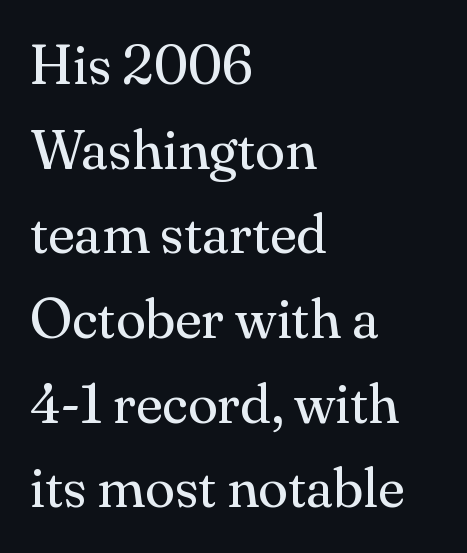
{"serif": "yes", "italic": "no", "bold": "no", "weight": "regular", "width": "normal", "stroke_contrast": "medium", "x_height": "small", "monospaced": "no", "underline": "no", "align": "left", "line_spacing": "normal", "line_spacing_ratio": 1.54, "letter_spacing": "normal", "letter_spacing_em": 0.0, "glyph_px": 55}
